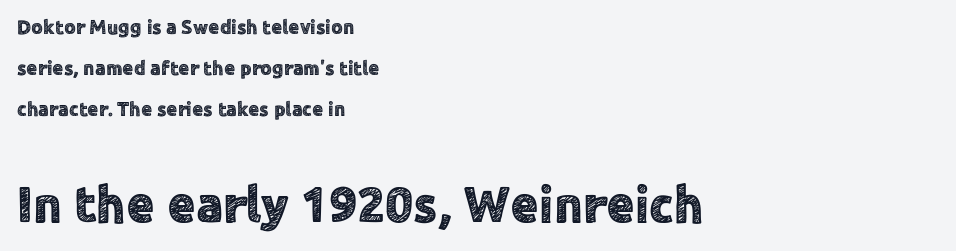
What stands out about the letter spacing? Nothing — it is the standard amount. The passage shown is typed in a proportional face where columns would drift. The type family on display is of the sans-serif kind. The ragged edge is on the right, which tells us the setting is flush left. Reading top to bottom, the characters get bigger at the block break.
